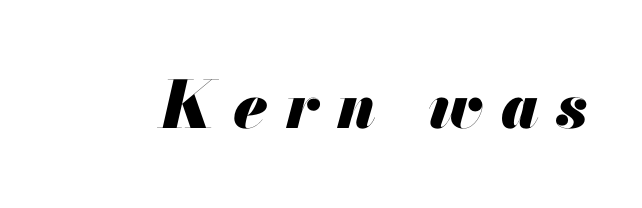
Q: Is the text bold? A: Yes.
Q: Is the text italic (slanted)? A: Yes, it leans right by about 13 degrees.
Q: Is the text underlined? A: No.
Q: Is the spacing between letters normal or unusually wide? A: Unusually wide.
Q: Width (condensed, normal, or wide)? A: Normal.
Q: Stroke contrast? A: Medium.
Q: x-height? A: Small.
Q: Monospaced? A: No.
